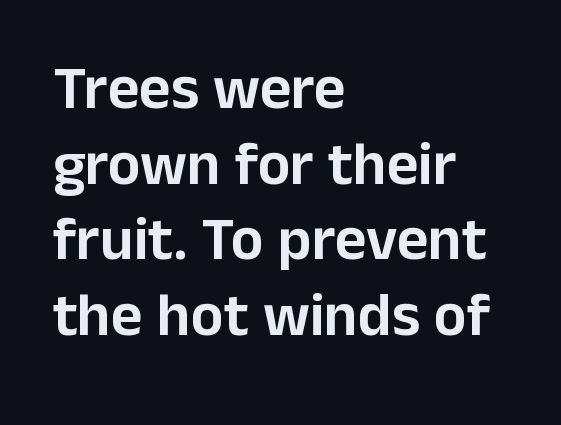
{"serif": "no", "italic": "no", "width": "normal", "stroke_contrast": "low", "x_height": "medium", "monospaced": "no", "underline": "no", "align": "left", "line_spacing_ratio": 1.24, "letter_spacing": "normal", "letter_spacing_em": 0.0, "glyph_px": 61}
